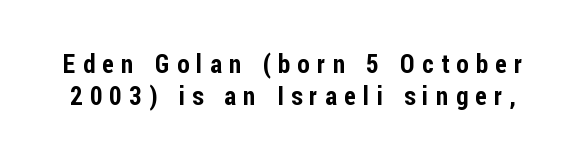
Q: Is the text italic (slanted)? A: No, it is upright.
Q: Is the text underlined? A: No.
Q: Is the spacing between letters normal or unusually wide? A: Unusually wide.
Q: Is the spacing between lines tight, normal or loose? A: Normal.
